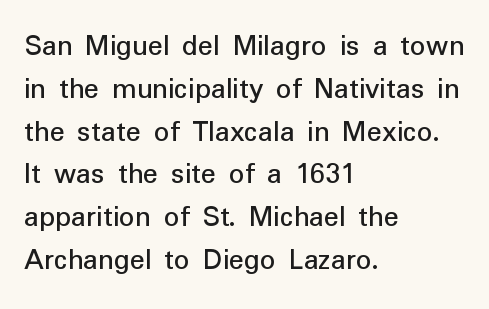
Q: Is the text italic (slanted)? A: No, it is upright.
Q: Is the typeface a serif or a sans-serif typeface? A: Sans-serif.
Q: Is the text underlined? A: No.
Q: How is the paragraph aligned? A: Left-aligned.
Q: Is the spacing between letters normal or unusually wide? A: Normal.
Q: Is the spacing between lines tight, normal or loose? A: Normal.
Q: Width (condensed, normal, or wide)? A: Normal.
Q: Stroke contrast? A: Low.
Q: x-height? A: Medium.
Q: Monospaced? A: No.
